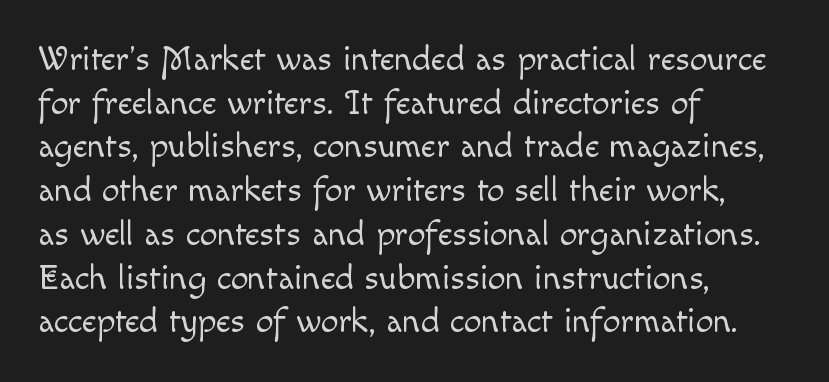
The image shows 35 px light type, upright; set left-aligned, normal line spacing (1.25x), normal letter spacing, not underlined; a small x-height.
